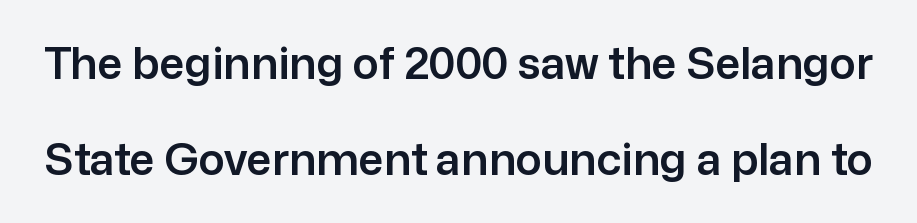
The image shows 44 px sans-serif type, upright; set loose line spacing (2.19x), normal letter spacing, not underlined; low stroke contrast and a medium x-height.
